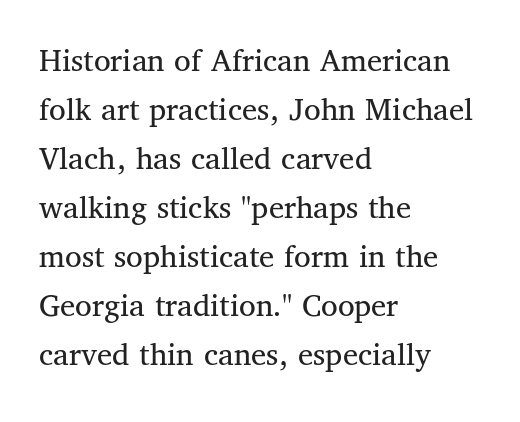
Character widths vary here, with narrow letters taking less room than wide ones. Rendered with straight, roman letterforms. Baseline-to-baseline distance is the conventional proportion of letter height. Clear beneath every line of the passage. Reading down the block, your eye returns to a fixed left position each line.
